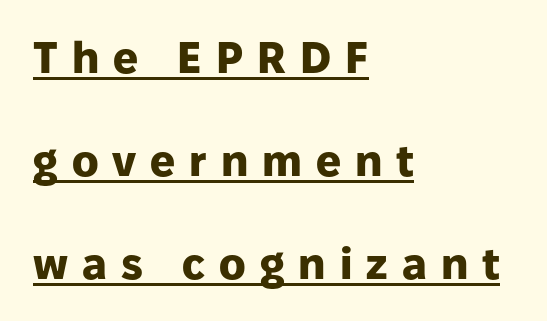
{"serif": "no", "italic": "no", "bold": "yes", "weight": "heavy", "width": "normal", "stroke_contrast": "low", "x_height": "medium", "monospaced": "no", "underline": "yes", "align": "left", "line_spacing": "loose", "line_spacing_ratio": 2.34, "letter_spacing": "wide", "letter_spacing_em": 0.32, "glyph_px": 44}
